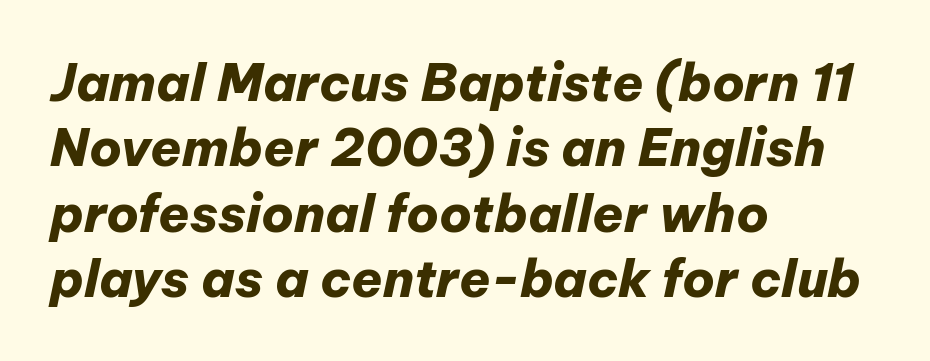
Q: Is the text bold? A: Yes.
Q: Is the text italic (slanted)? A: Yes, it leans right by about 12 degrees.
Q: Is the text underlined? A: No.
Q: How is the paragraph aligned? A: Left-aligned.
Q: Is the spacing between letters normal or unusually wide? A: Normal.
Q: Is the spacing between lines tight, normal or loose? A: Normal.
Q: Width (condensed, normal, or wide)? A: Normal.
Q: Stroke contrast? A: Low.
Q: x-height? A: Medium.
Q: Monospaced? A: No.
